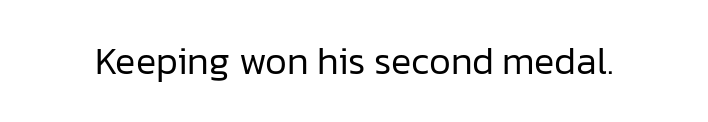
Q: Is the text bold? A: No.
Q: Is the text italic (slanted)? A: No, it is upright.
Q: Is the typeface a serif or a sans-serif typeface? A: Sans-serif.
Q: Is the text underlined? A: No.
Q: Is the spacing between letters normal or unusually wide? A: Normal.
Q: Width (condensed, normal, or wide)? A: Normal.
Q: Stroke contrast? A: Low.
Q: x-height? A: Medium.
Q: Monospaced? A: No.
